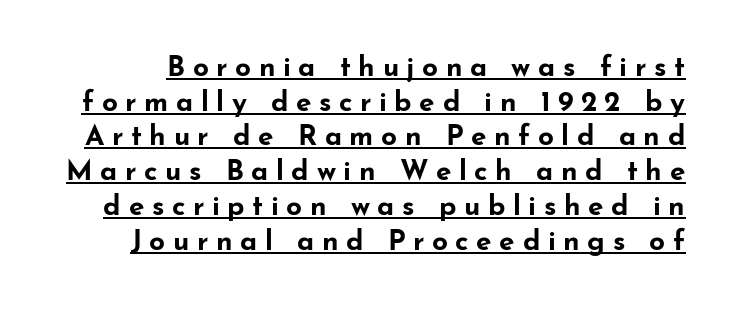
Q: Is the text bold? A: Yes.
Q: Is the text italic (slanted)? A: No, it is upright.
Q: Is the typeface a serif or a sans-serif typeface? A: Sans-serif.
Q: Is the text underlined? A: Yes.
Q: Is the spacing between letters normal or unusually wide? A: Unusually wide.
Q: Width (condensed, normal, or wide)? A: Wide.
Q: Stroke contrast? A: Low.
Q: x-height? A: Small.
Q: Monospaced? A: No.
